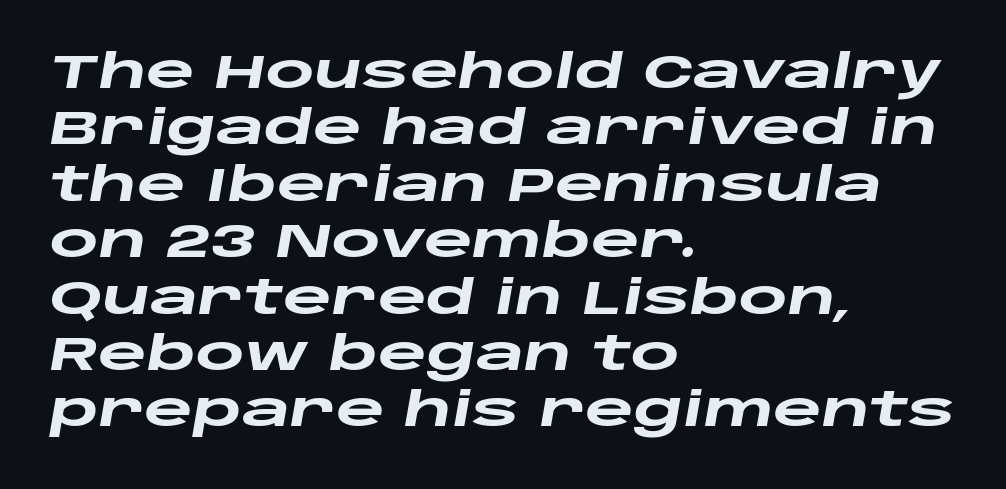
Spacing verdict: proportional, widths tailored to each character. Tracking value appears to be zero — textbook default spacing. Every character sits at an angle, as italics do. Which margin do the lines hug? The left one — the right edge is uneven. On the weight axis this lands at bold, roughly 700. Quick note: underline off.
